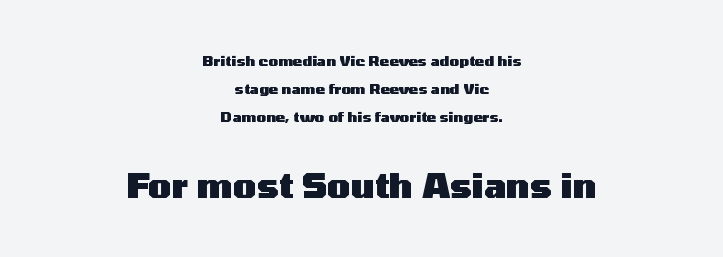
The leading is generous, giving the passage an open texture. You can tell it's not italic because the verticals are truly vertical. How heavy is the stroke? Heavy — this is a bold. This rendering leaves character spacing at its baseline value. In terms of letterform style, serifs are entirely absent.
